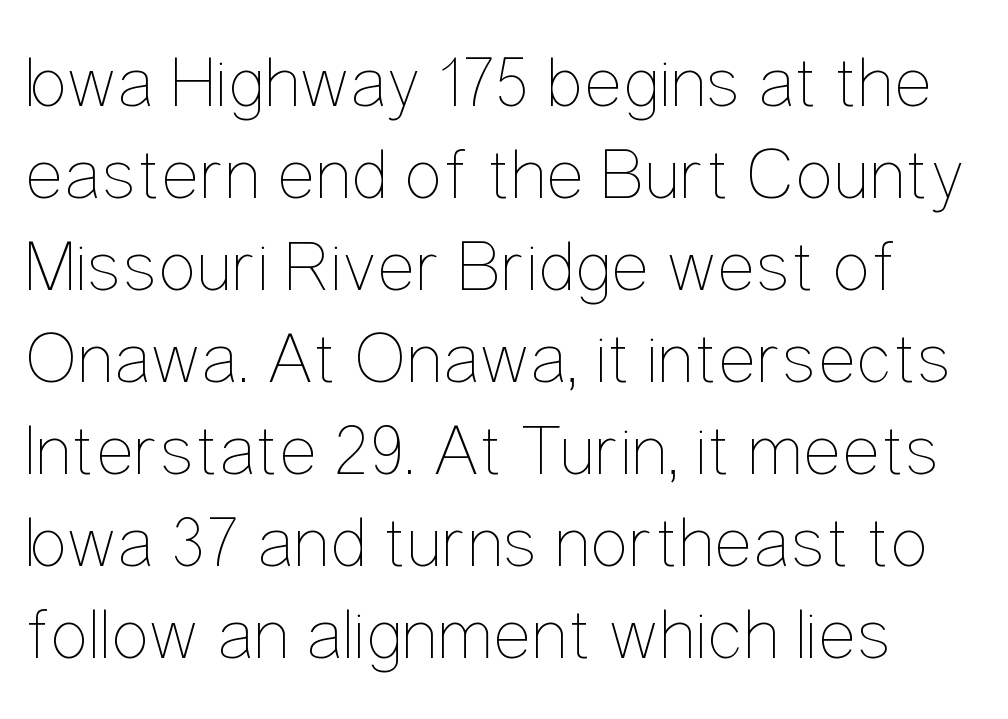
Q: Is the text bold? A: No.
Q: Is the text italic (slanted)? A: No, it is upright.
Q: Is the text underlined? A: No.
Q: Is the spacing between letters normal or unusually wide? A: Normal.
Q: Is the spacing between lines tight, normal or loose? A: Normal.
Q: Width (condensed, normal, or wide)? A: Condensed.
Q: Stroke contrast? A: Low.
Q: x-height? A: Medium.
Q: Monospaced? A: No.
